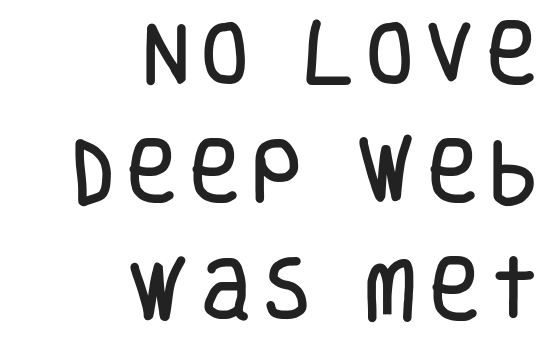
{"serif": "no", "italic": "no", "width": "condensed", "stroke_contrast": "low", "x_height": "large", "monospaced": "no", "underline": "no", "align": "right", "line_spacing_ratio": 1.71, "glyph_px": 69}
